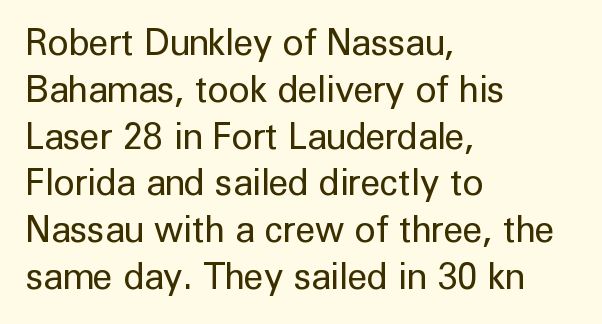
Character widths vary here, with narrow letters taking less room than wide ones. No extra ink here — the face is not bold. These lines are set flush left with a ragged right edge. Does extra space separate the letters? No, they use regular spacing. This is the regular roman posture of the typeface. Look at the bottom of the vertical strokes: they stop flat, with no serifs.
